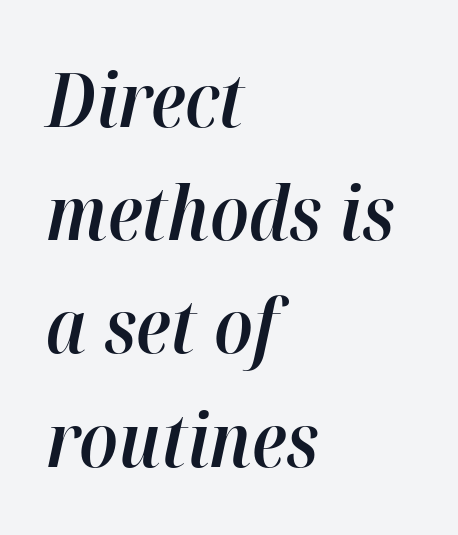
{"italic": "yes", "lean": "right", "slant_degrees": 12, "bold": "semi", "weight": "semibold", "width": "normal", "stroke_contrast": "high", "x_height": "medium", "monospaced": "no", "underline": "no", "align": "left", "line_spacing": "normal", "line_spacing_ratio": 1.51, "letter_spacing": "normal", "letter_spacing_em": 0.0, "glyph_px": 75}
